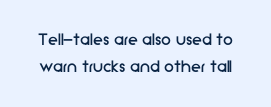
Anything drawn beneath the words? Only blank space. How are the letters spaced? Ordinarily, with no added tracking. No extra ink here — the face is not bold. Summary of vertical rhythm: regular, with standard interline spacing. The letters stand upright; this is a roman face.
